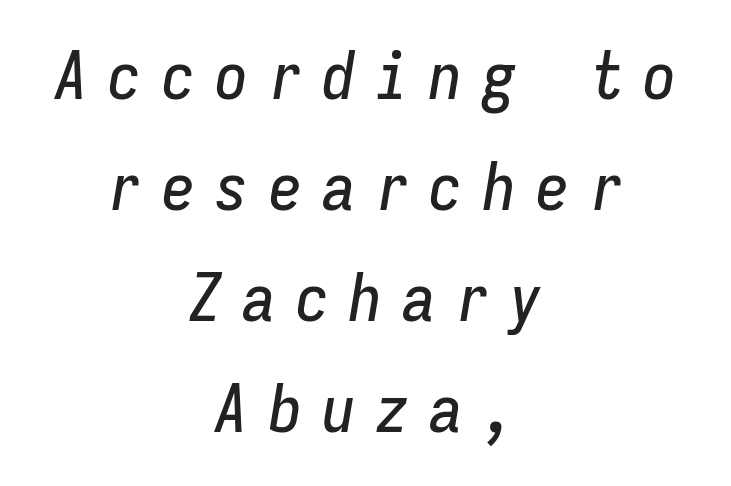
{"italic": "yes", "lean": "right", "slant_degrees": 9, "width": "condensed", "stroke_contrast": "low", "x_height": "medium", "monospaced": "yes", "underline": "no", "align": "center", "line_spacing": "normal", "line_spacing_ratio": 1.68, "letter_spacing": "wide", "letter_spacing_em": 0.31, "glyph_px": 66}
